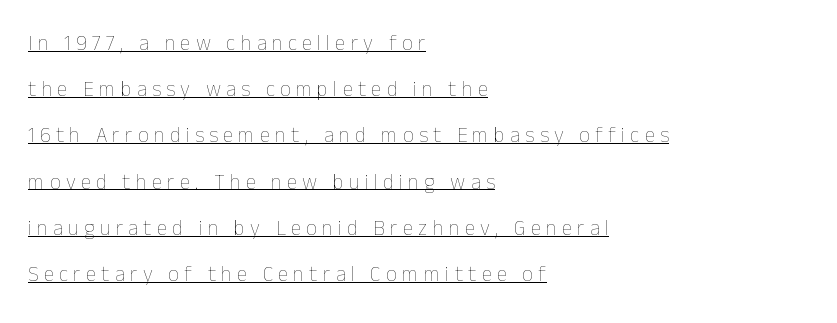
The image shows 21 px text type, upright; set left-aligned, loose line spacing (2.2x), unusually wide letter spacing (+0.25 em), underlined.
